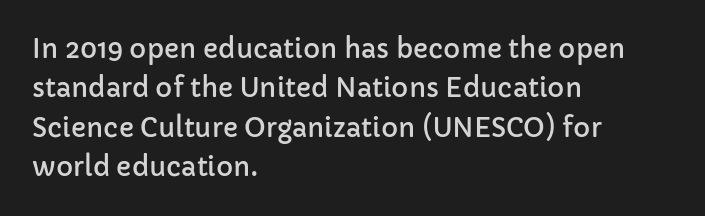
The image shows 26 px text type, upright; set left-aligned, normal line spacing (1.51x), normal letter spacing, not underlined.
